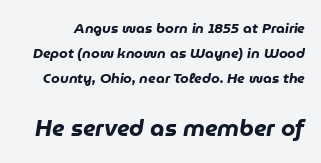
The image shows 23 px bold type, italic (leaning right); set line spacing 1.77x, normal letter spacing, not underlined; the second (bottom) block is 1.64x larger.
